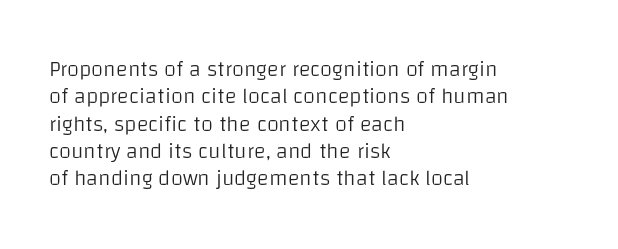
{"italic": "no", "bold": "no", "underline": "no", "align": "left", "line_spacing_ratio": 1.24, "letter_spacing": "normal", "letter_spacing_em": 0.0, "glyph_px": 22}
